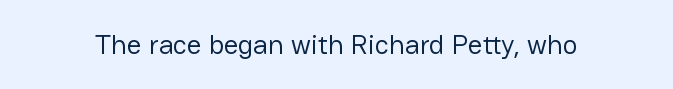
Q: Is the text bold? A: No.
Q: Is the text italic (slanted)? A: No, it is upright.
Q: Is the typeface a serif or a sans-serif typeface? A: Sans-serif.
Q: Is the text underlined? A: No.
Q: Is the spacing between letters normal or unusually wide? A: Normal.
Q: Width (condensed, normal, or wide)? A: Normal.
Q: Stroke contrast? A: Low.
Q: x-height? A: Medium.
Q: Monospaced? A: No.
